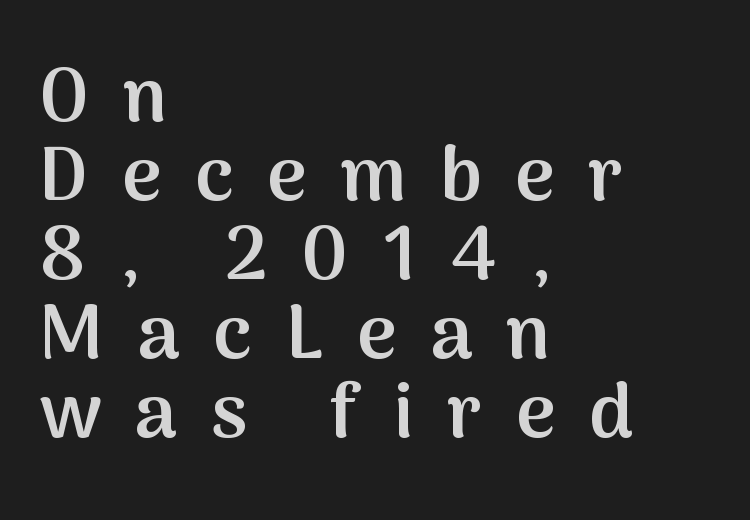
Q: Is the text bold? A: Semi-bold.
Q: Is the text italic (slanted)? A: No, it is upright.
Q: Is the typeface a serif or a sans-serif typeface? A: Sans-serif.
Q: Is the text underlined? A: No.
Q: How is the paragraph aligned? A: Left-aligned.
Q: Is the spacing between letters normal or unusually wide? A: Unusually wide.
Q: Is the spacing between lines tight, normal or loose? A: Tight.
Q: Width (condensed, normal, or wide)? A: Normal.
Q: Stroke contrast? A: Medium.
Q: x-height? A: Medium.
Q: Monospaced? A: No.
